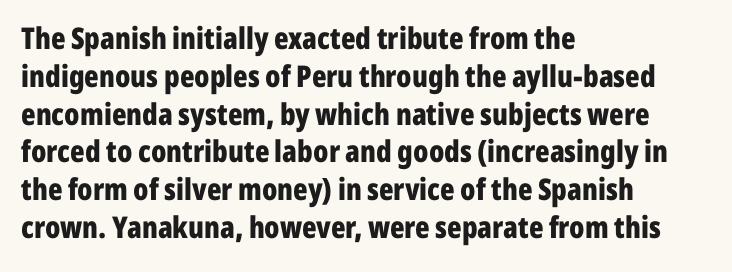
Q: Is the text bold? A: Yes.
Q: Is the text italic (slanted)? A: No, it is upright.
Q: Is the typeface a serif or a sans-serif typeface? A: Sans-serif.
Q: Is the text underlined? A: No.
Q: How is the paragraph aligned? A: Left-aligned.
Q: Is the spacing between letters normal or unusually wide? A: Normal.
Q: Is the spacing between lines tight, normal or loose? A: Normal.
Q: Width (condensed, normal, or wide)? A: Condensed.
Q: Stroke contrast? A: Low.
Q: x-height? A: Medium.
Q: Monospaced? A: No.
